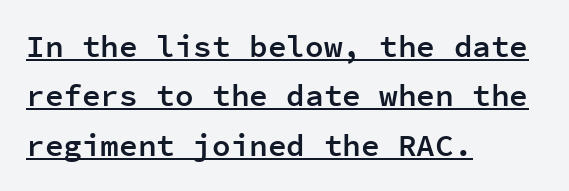
{"serif": "no", "italic": "no", "bold": "semi", "weight": "semibold", "width": "normal", "stroke_contrast": "low", "x_height": "medium", "monospaced": "yes", "underline": "yes", "align": "left", "line_spacing": "normal", "line_spacing_ratio": 1.59, "letter_spacing": "normal", "letter_spacing_em": 0.0, "glyph_px": 31}
